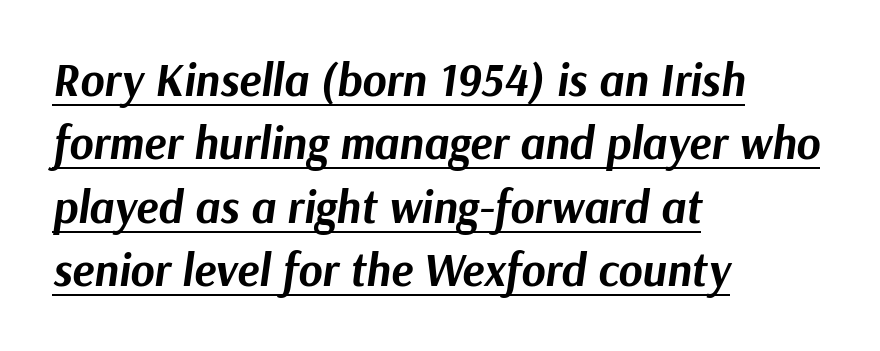
Q: Is the text bold? A: Yes.
Q: Is the text italic (slanted)? A: Yes, it leans right by about 9 degrees.
Q: Is the text underlined? A: Yes.
Q: How is the paragraph aligned? A: Left-aligned.
Q: Is the spacing between letters normal or unusually wide? A: Normal.
Q: Is the spacing between lines tight, normal or loose? A: Normal.
Q: Width (condensed, normal, or wide)? A: Normal.
Q: Stroke contrast? A: Medium.
Q: x-height? A: Medium.
Q: Monospaced? A: No.
